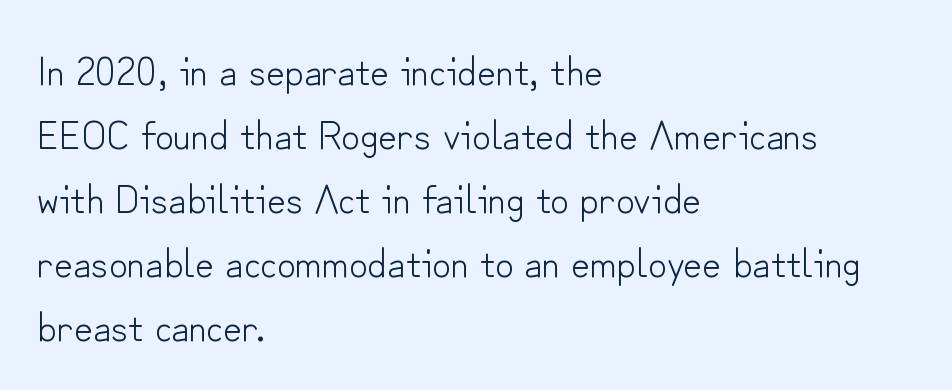
{"serif": "no", "italic": "no", "bold": "no", "weight": "light", "width": "normal", "stroke_contrast": "low", "x_height": "small", "monospaced": "no", "underline": "no", "align": "left", "line_spacing": "normal", "line_spacing_ratio": 1.56, "letter_spacing": "normal", "letter_spacing_em": 0.0, "glyph_px": 41}
